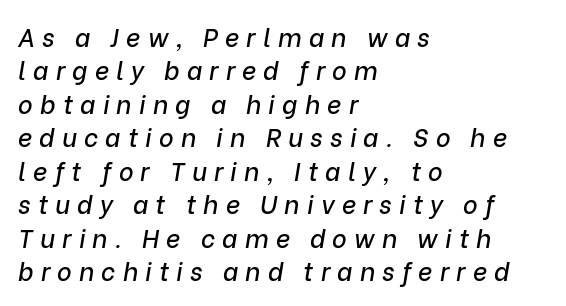
The image shows 25 px text type, italic (leaning right); set left-aligned, normal line spacing (1.34x), unusually wide letter spacing (+0.29 em), not underlined.
